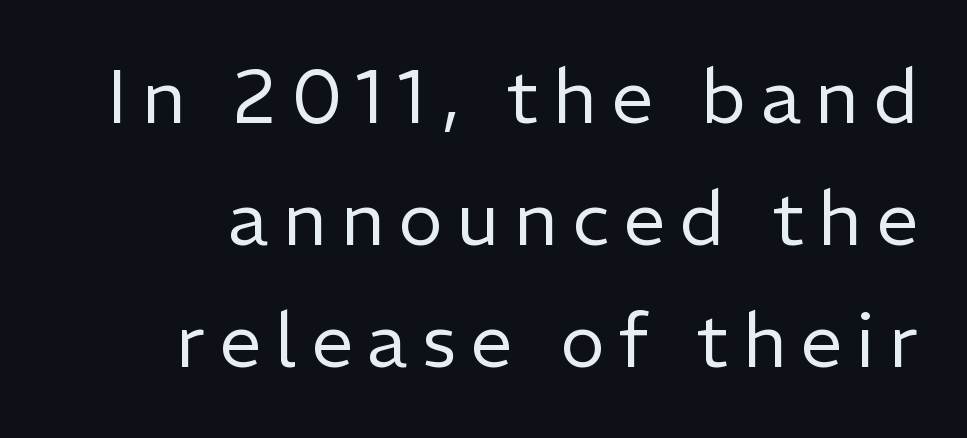
Q: Is the text bold? A: No.
Q: Is the text italic (slanted)? A: No, it is upright.
Q: Is the typeface a serif or a sans-serif typeface? A: Sans-serif.
Q: Is the text underlined? A: No.
Q: Is the spacing between lines tight, normal or loose? A: Normal.
Q: Width (condensed, normal, or wide)? A: Normal.
Q: Stroke contrast? A: Low.
Q: x-height? A: Medium.
Q: Monospaced? A: No.
